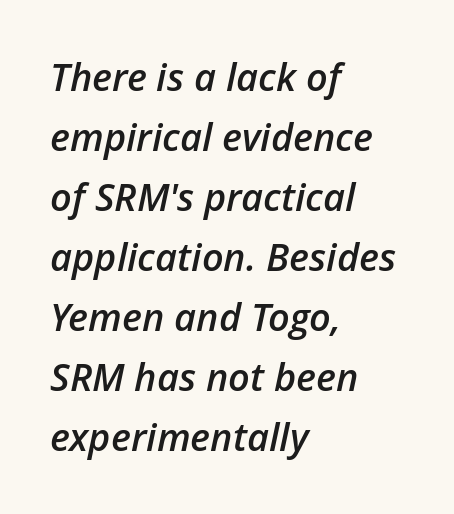
{"italic": "yes", "lean": "right", "slant_degrees": 12, "bold": "semi", "weight": "semibold", "width": "normal", "stroke_contrast": "low", "x_height": "medium", "monospaced": "no", "underline": "no", "align": "left", "line_spacing": "normal", "line_spacing_ratio": 1.58, "letter_spacing": "normal", "letter_spacing_em": 0.0, "glyph_px": 38}
